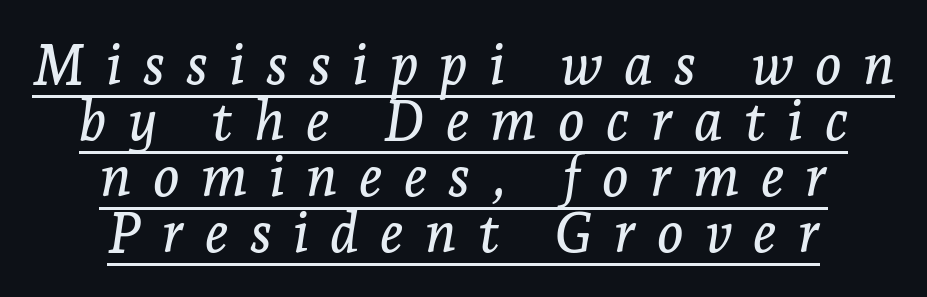
{"serif": "yes", "italic": "yes", "lean": "right", "slant_degrees": 7, "width": "normal", "stroke_contrast": "low", "x_height": "medium", "monospaced": "no", "underline": "yes", "align": "center", "line_spacing": "tight", "line_spacing_ratio": 1.0, "letter_spacing": "wide", "letter_spacing_em": 0.38, "glyph_px": 56}
